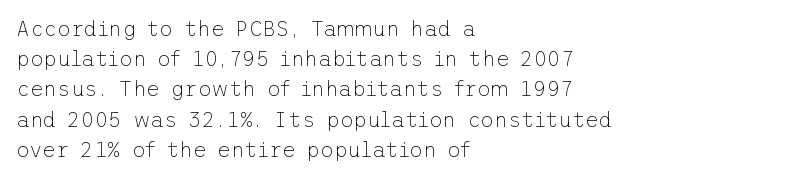
Regarding leading, the lines here are spaced in the standard way. Underline: absent. A classic flush-left, rag-right setting is used for this passage. Every character sits straight up, as roman type does.
